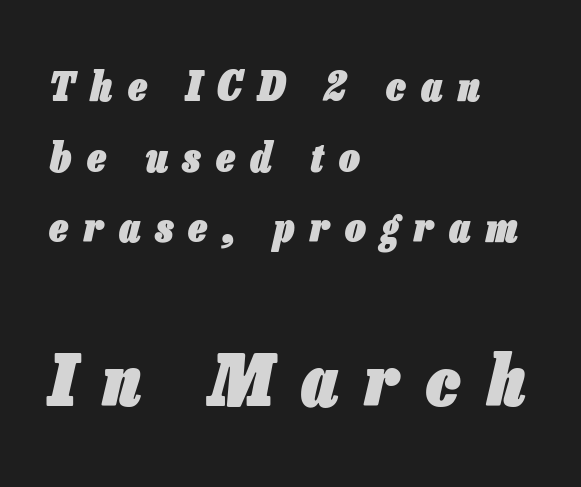
Q: Is the text bold? A: Yes.
Q: Is the text italic (slanted)? A: Yes, it leans right by about 13 degrees.
Q: Is the text underlined? A: No.
Q: How is the paragraph aligned? A: Left-aligned.
Q: Is the spacing between letters normal or unusually wide? A: Unusually wide.
Q: Which block of text is set in a larger size, the first (top) or the second (bottom)? A: The second (bottom) one.
Q: Width (condensed, normal, or wide)? A: Condensed.
Q: Stroke contrast? A: Low.
Q: x-height? A: Medium.
Q: Monospaced? A: No.
